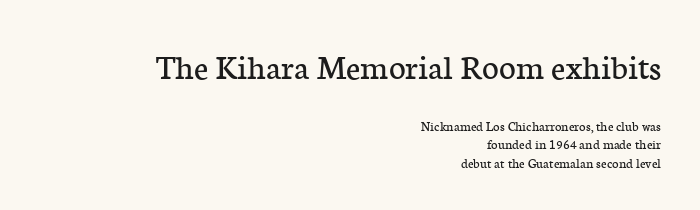
{"serif": "yes", "italic": "no", "bold": "no", "weight": "regular", "width": "normal", "stroke_contrast": "low", "x_height": "medium", "monospaced": "no", "underline": "no", "align": "right", "line_spacing": "normal", "line_spacing_ratio": 1.31, "letter_spacing": "normal", "letter_spacing_em": 0.0, "larger_block": "first", "size_ratio": 2.57, "glyph_px": 36}
